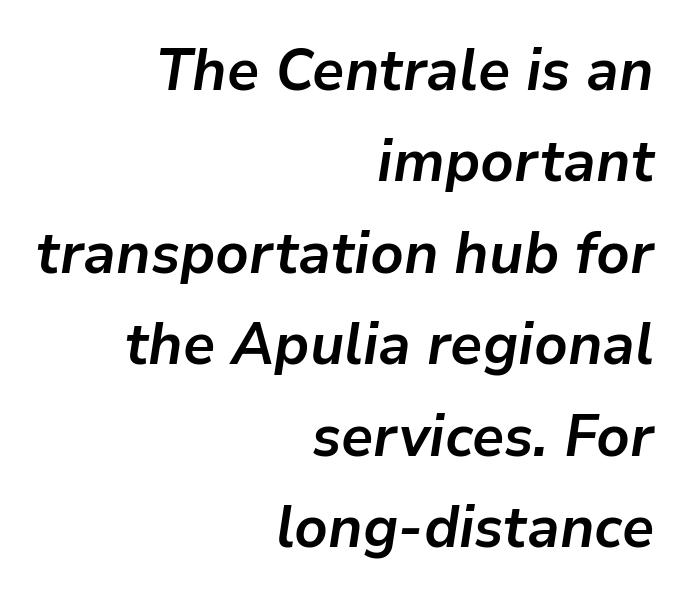
{"italic": "yes", "lean": "right", "slant_degrees": 9, "bold": "yes", "weight": "semibold", "width": "normal", "stroke_contrast": "low", "x_height": "medium", "monospaced": "no", "underline": "no", "align": "right", "line_spacing": "normal", "line_spacing_ratio": 1.55, "letter_spacing": "normal", "letter_spacing_em": 0.0, "glyph_px": 59}
